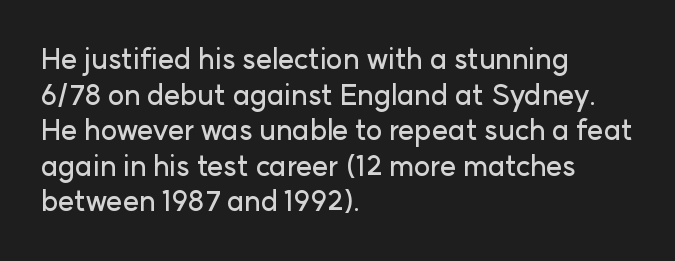
Q: Is the text italic (slanted)? A: No, it is upright.
Q: Is the typeface a serif or a sans-serif typeface? A: Sans-serif.
Q: Is the text underlined? A: No.
Q: How is the paragraph aligned? A: Left-aligned.
Q: Is the spacing between letters normal or unusually wide? A: Normal.
Q: Is the spacing between lines tight, normal or loose? A: Normal.
Q: Width (condensed, normal, or wide)? A: Normal.
Q: Stroke contrast? A: Low.
Q: x-height? A: Medium.
Q: Monospaced? A: No.
